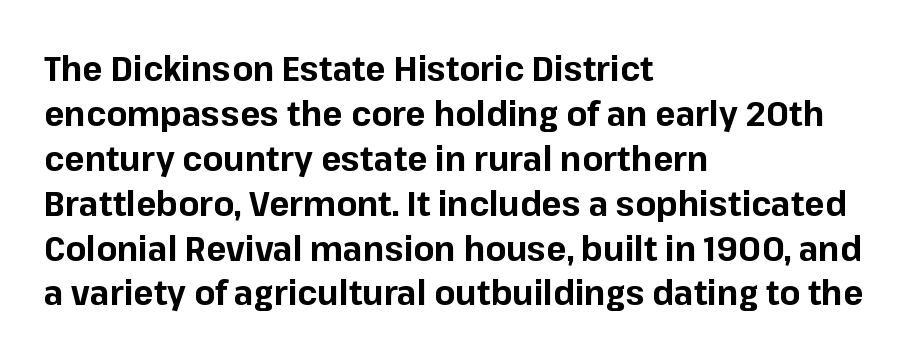
{"serif": "no", "italic": "no", "bold": "yes", "weight": "bold", "width": "normal", "stroke_contrast": "low", "x_height": "medium", "monospaced": "no", "underline": "no", "align": "left", "line_spacing": "normal", "line_spacing_ratio": 1.32, "letter_spacing": "normal", "letter_spacing_em": 0.0, "glyph_px": 34}
